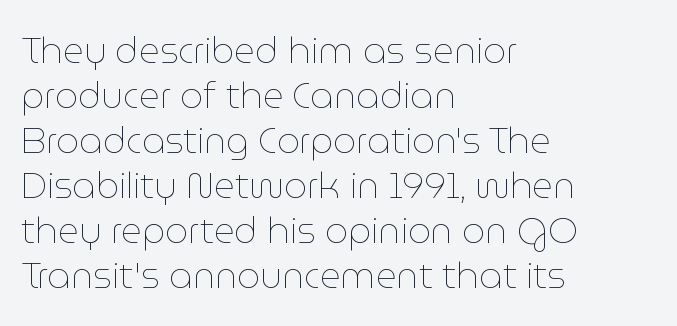
The image shows 36 px thin type, upright; set left-aligned, normal line spacing (1.25x), normal letter spacing, not underlined; low stroke contrast and a medium x-height.
